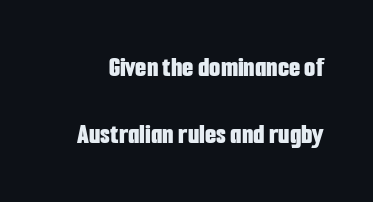
Q: Is the text bold? A: Yes.
Q: Is the text italic (slanted)? A: No, it is upright.
Q: Is the typeface a serif or a sans-serif typeface? A: Sans-serif.
Q: Is the text underlined? A: No.
Q: Is the spacing between letters normal or unusually wide? A: Normal.
Q: Is the spacing between lines tight, normal or loose? A: Loose.
Q: Width (condensed, normal, or wide)? A: Condensed.
Q: Stroke contrast? A: Low.
Q: x-height? A: Medium.
Q: Monospaced? A: No.
